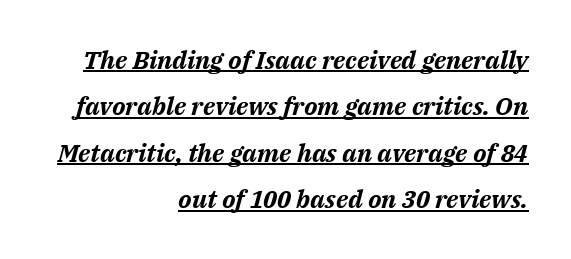
The image shows 25 px bold type, italic (leaning right); set right-aligned, line spacing 1.86x, normal letter spacing, underlined.
